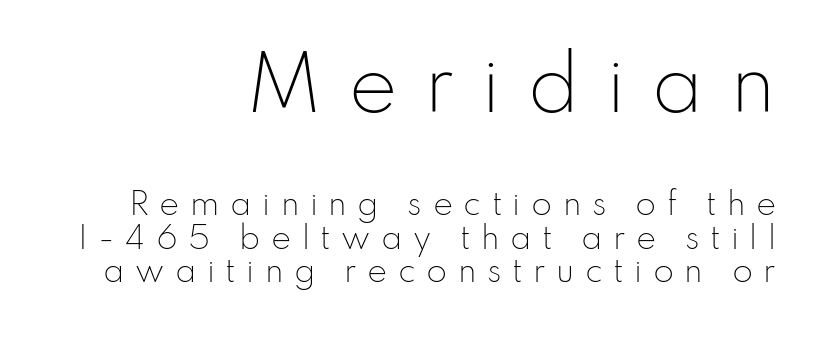
Q: Is the text bold? A: No.
Q: Is the text italic (slanted)? A: No, it is upright.
Q: Is the typeface a serif or a sans-serif typeface? A: Sans-serif.
Q: Is the text underlined? A: No.
Q: How is the paragraph aligned? A: Right-aligned.
Q: Is the spacing between letters normal or unusually wide? A: Unusually wide.
Q: Is the spacing between lines tight, normal or loose? A: Tight.
Q: Which block of text is set in a larger size, the first (top) or the second (bottom)? A: The first (top) one.
Q: Width (condensed, normal, or wide)? A: Normal.
Q: Stroke contrast? A: Low.
Q: x-height? A: Small.
Q: Monospaced? A: No.
